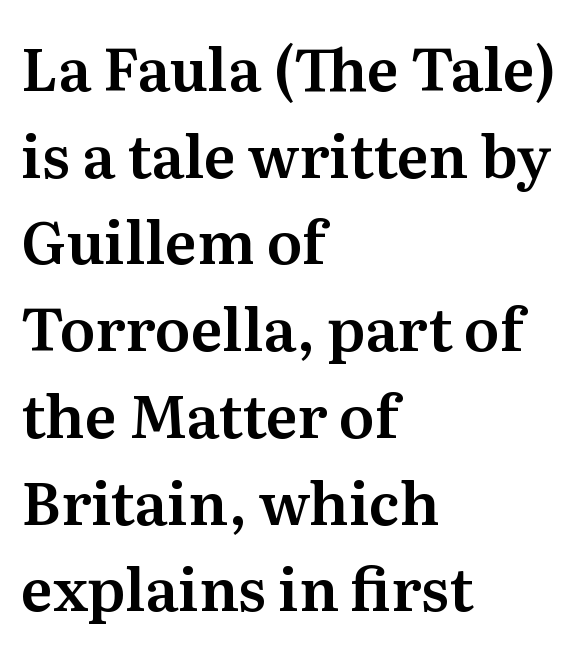
It's the straight-up-and-down kind of type. Little horizontal feet cap the strokes, marking this as serif type. Quick note: underline off. Is this a fixed-width face? No — the glyphs have proportional, varying widths. Tracking here is standard; glyphs follow each other at the usual distance.
